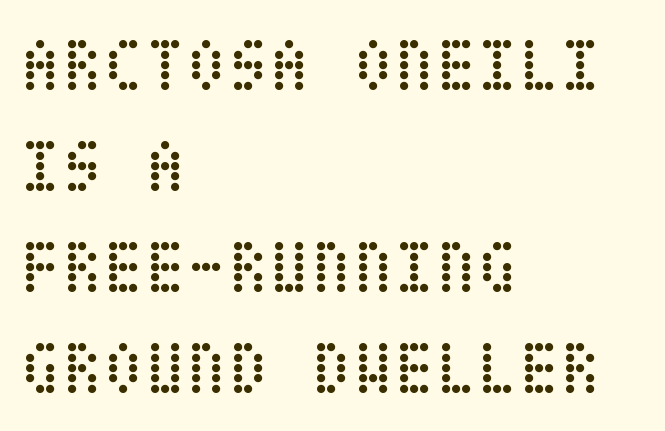
Compared with a centered layout, this one pins lines to the left instead. This rendering features lettering with no underline. Quick note: not italic, upright. The leading is moderate, giving the passage an even texture. Here the glyphs are tracked normally, forming tight word shapes.
